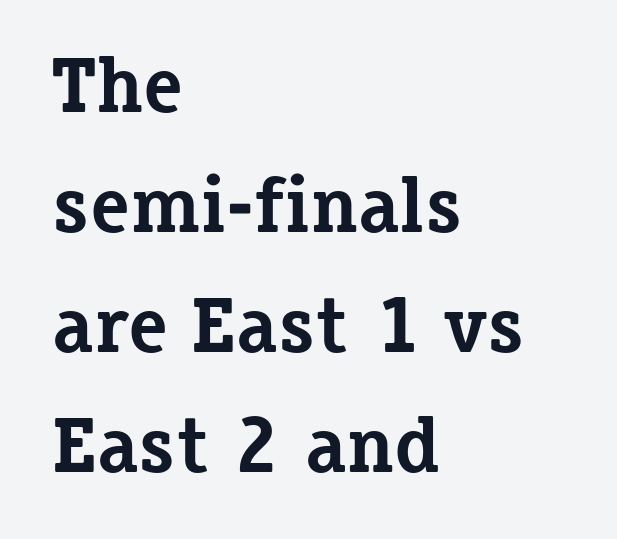
The image shows 79 px bold serif type, upright; set left-aligned, normal line spacing (1.52x), normal letter spacing, not underlined; low stroke contrast and a medium x-height.
